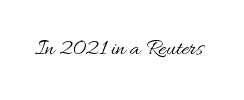
The image shows 23 px text type; set normal letter spacing, not underlined.
